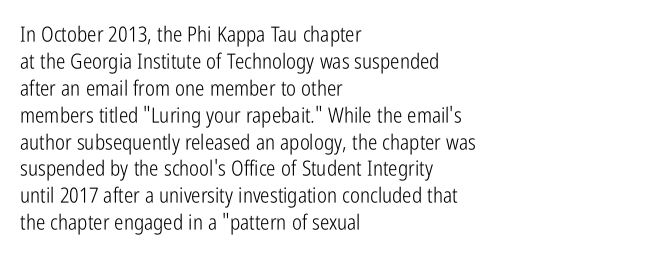
These lines keep a tight, regular rhythm from letter to letter. The rows are spaced the way most documents space them. Nothing heavy about these letters — not bold at all. A roman cut, with each character standing at attention. Check under the words: just untouched page. All the whitespace from short lines collects on the right.
